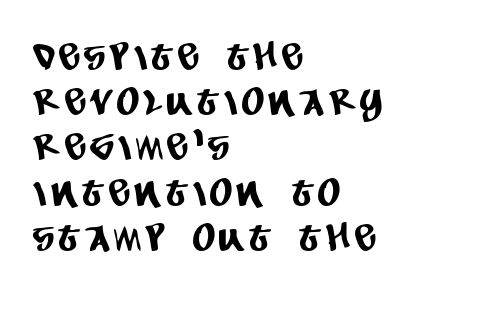
The font family rendered here belongs to the sans-serif group. Underline: absent. The paragraph shown leans on its left margin. Think of a printed novel: that variable character pitch is what you see here.
